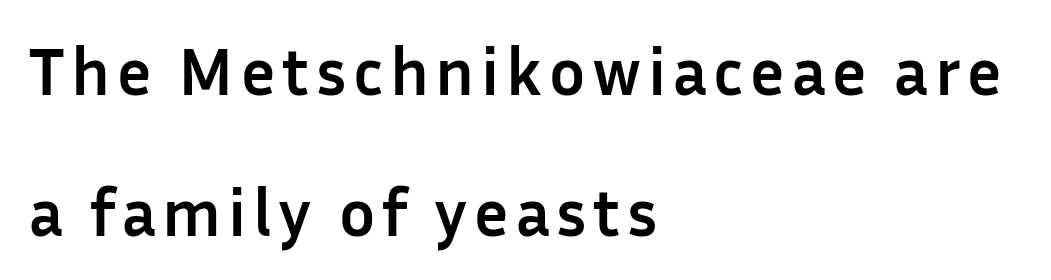
In CSS terms this would be text-align: left. Observe the absence of serifs on each vertical stroke in this sample. No italicization has been applied; the sample stays upright. Its strokes are broad and dark, the hallmark of bold type.
